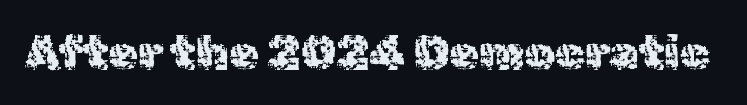
{"serif": "no", "italic": "no", "bold": "no", "weight": "regular", "width": "normal", "x_height": "medium", "monospaced": "no", "underline": "no", "letter_spacing": "normal", "letter_spacing_em": 0.0, "glyph_px": 48}
